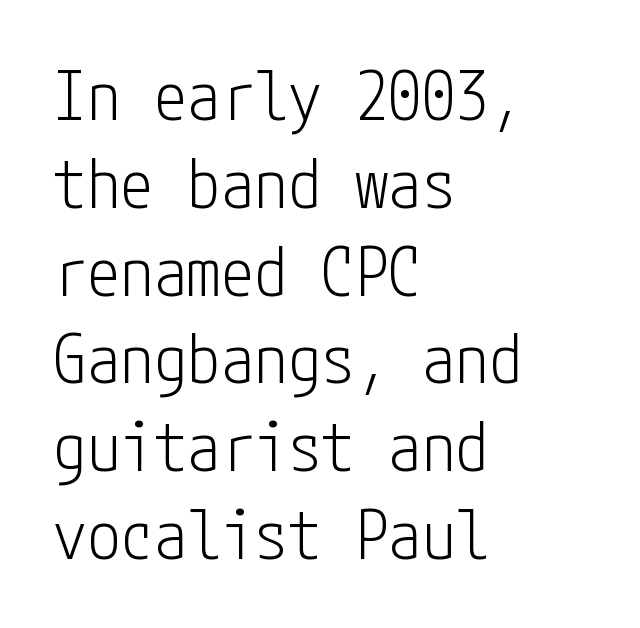
{"serif": "no", "italic": "no", "bold": "no", "weight": "light", "width": "condensed", "stroke_contrast": "low", "x_height": "medium", "underline": "no", "align": "left", "line_spacing": "normal", "line_spacing_ratio": 1.31, "letter_spacing": "normal", "letter_spacing_em": 0.0, "glyph_px": 67}
